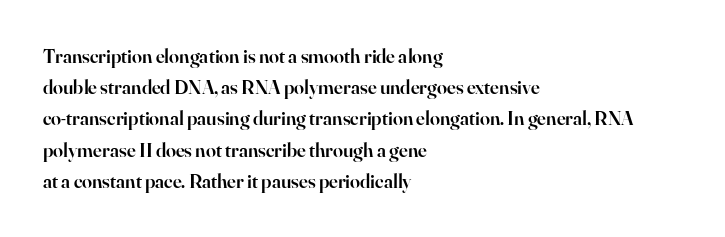
Q: Is the text bold? A: Semi-bold.
Q: Is the text italic (slanted)? A: No, it is upright.
Q: Is the text underlined? A: No.
Q: How is the paragraph aligned? A: Left-aligned.
Q: Is the spacing between letters normal or unusually wide? A: Normal.
Q: Is the spacing between lines tight, normal or loose? A: Normal.
